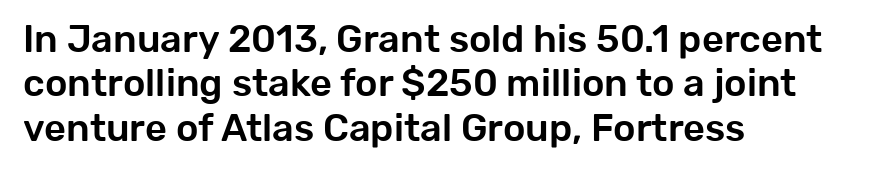
The image shows 38 px sans-serif type, upright; set left-aligned, line spacing 1.17x, normal letter spacing, not underlined; low stroke contrast and a medium x-height.
